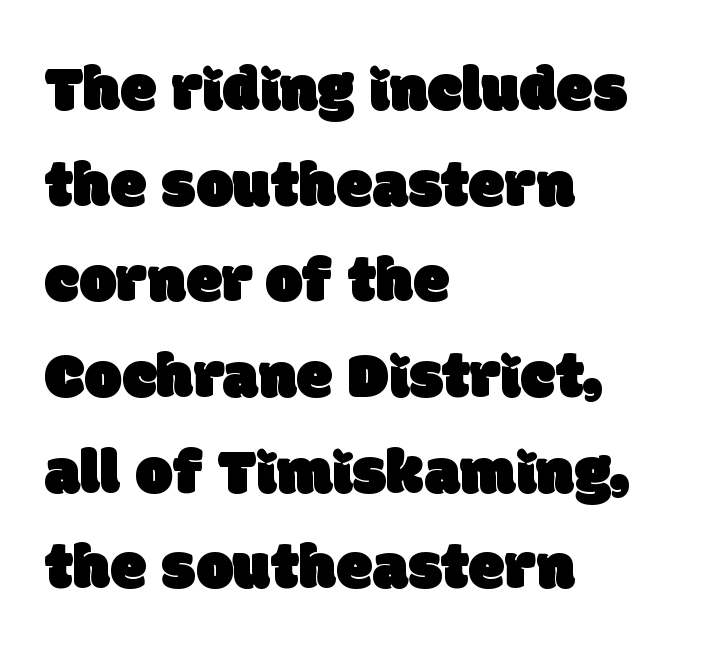
The image shows 66 px sans-serif type; set left-aligned, normal line spacing (1.45x), normal letter spacing, not underlined; low stroke contrast and a large x-height.
